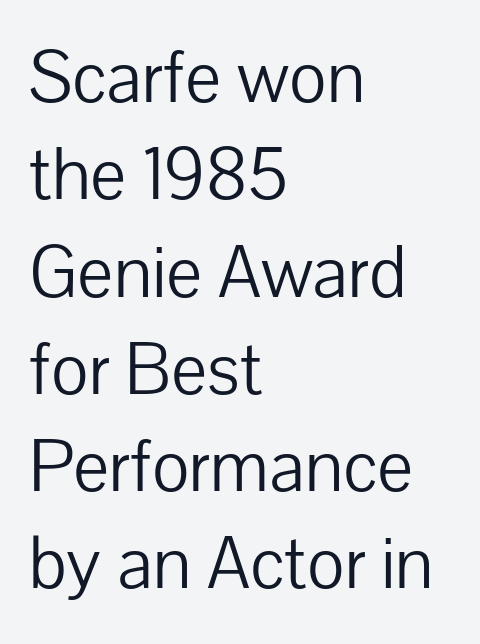
Each word holds together tightly as a unit, with standard inter-letter gaps. Only glyphs here, with clear space below each row. The text was rendered using a sans face with plain stroke endings. These lines sit exactly where default settings would place them. The strokes are not fattened; the text isn't bold. A typesetter would mark this as roman, not italic.
